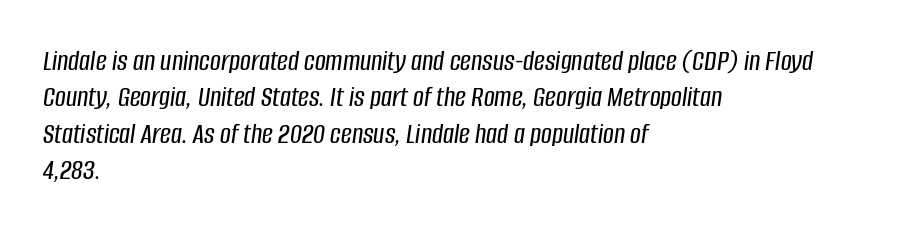
The image shows 30 px condensed type, italic (leaning right); set left-aligned, line spacing 1.21x, normal letter spacing, not underlined; low stroke contrast and a large x-height.
